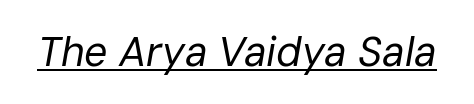
{"italic": "yes", "lean": "right", "slant_degrees": 10, "bold": "no", "weight": "regular", "width": "normal", "stroke_contrast": "low", "x_height": "medium", "monospaced": "no", "underline": "yes", "letter_spacing": "normal", "letter_spacing_em": 0.0, "glyph_px": 41}
